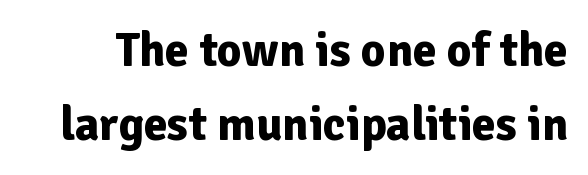
Does the lettering tilt? It doesn't — this is upright. Note the varied advance widths — an 'i' is clearly narrower than an 'm'. A sans-serif font was chosen for this passage. Clear beneath every line of the passage. Is the letter spacing exaggerated? No — it looks like the ordinary default.
